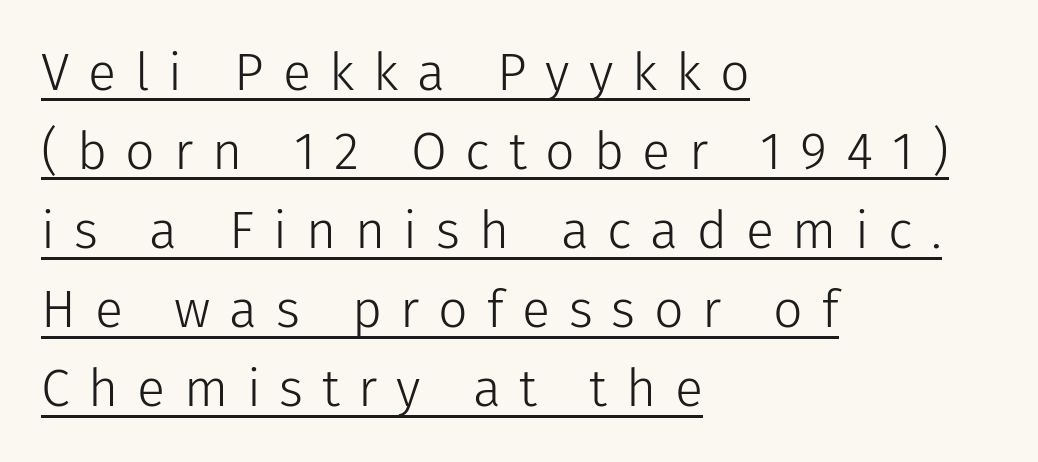
Q: Is the text bold? A: No.
Q: Is the text italic (slanted)? A: No, it is upright.
Q: Is the typeface a serif or a sans-serif typeface? A: Sans-serif.
Q: Is the text underlined? A: Yes.
Q: How is the paragraph aligned? A: Left-aligned.
Q: Is the spacing between letters normal or unusually wide? A: Unusually wide.
Q: Is the spacing between lines tight, normal or loose? A: Normal.
Q: Width (condensed, normal, or wide)? A: Normal.
Q: Stroke contrast? A: Low.
Q: x-height? A: Medium.
Q: Monospaced? A: No.
